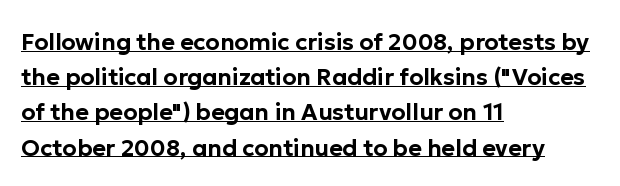
The sample's only ornament is a line tracing under the words. Does the copy run flush right? No — it runs flush left. The font's upright variant was chosen for this text. The letters sit at their default tracking, neither squeezed nor spread. Leading: standard.
